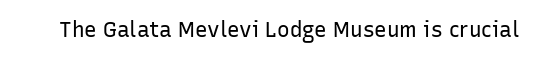
Q: Is the text bold? A: No.
Q: Is the text italic (slanted)? A: No, it is upright.
Q: Is the text underlined? A: No.
Q: Is the spacing between letters normal or unusually wide? A: Normal.
